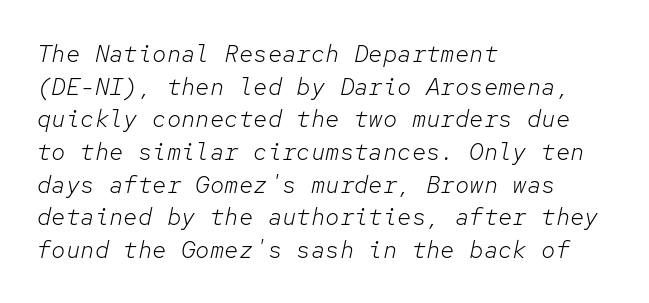
The glyphs are unaccompanied by any horizontal stroke below them. Leading: standard. The typeface has the unassuming heft of standard copy or less. These lines stack with their left ends in a neat column.
